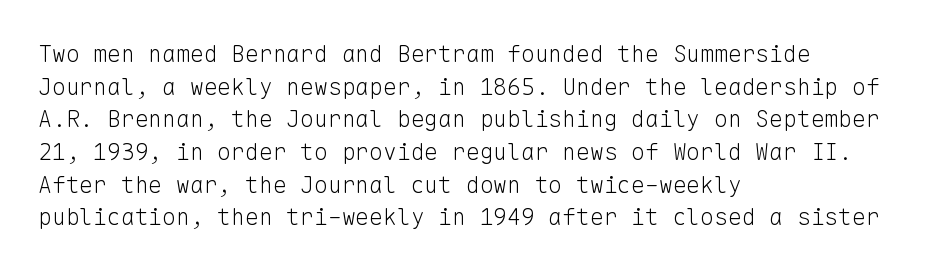
Q: Is the text bold? A: No.
Q: Is the text italic (slanted)? A: No, it is upright.
Q: Is the text underlined? A: No.
Q: How is the paragraph aligned? A: Left-aligned.
Q: Is the spacing between letters normal or unusually wide? A: Normal.
Q: Is the spacing between lines tight, normal or loose? A: Normal.
